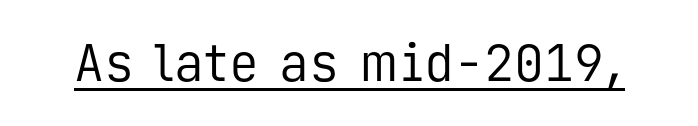
There is no visible air inserted between adjacent glyphs. Rendered with straight, roman letterforms. The sample's only ornament is a line tracing under the words. The font sits on the lighter half of the weight spectrum, regular included.
